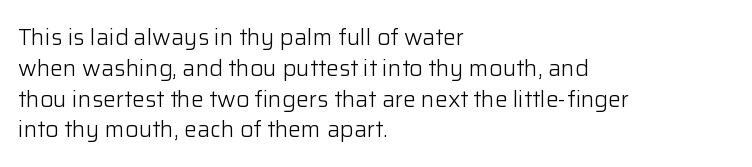
Q: Is the text bold? A: No.
Q: Is the text italic (slanted)? A: No, it is upright.
Q: Is the text underlined? A: No.
Q: How is the paragraph aligned? A: Left-aligned.
Q: Is the spacing between letters normal or unusually wide? A: Normal.
Q: Is the spacing between lines tight, normal or loose? A: Normal.
